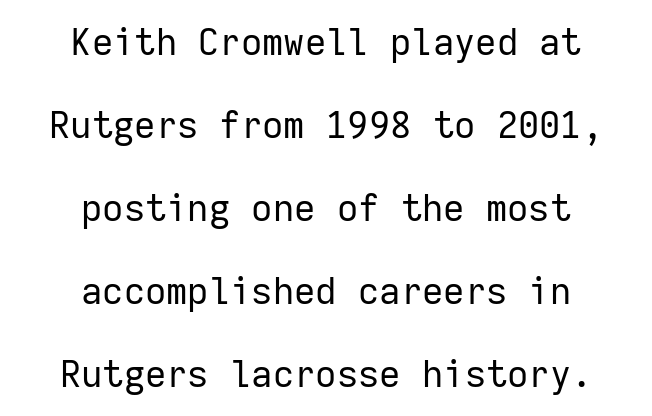
{"serif": "no", "italic": "no", "bold": "no", "weight": "regular", "width": "normal", "stroke_contrast": "low", "x_height": "medium", "monospaced": "yes", "underline": "no", "align": "center", "line_spacing": "loose", "line_spacing_ratio": 2.24, "letter_spacing": "normal", "letter_spacing_em": 0.0, "glyph_px": 37}
